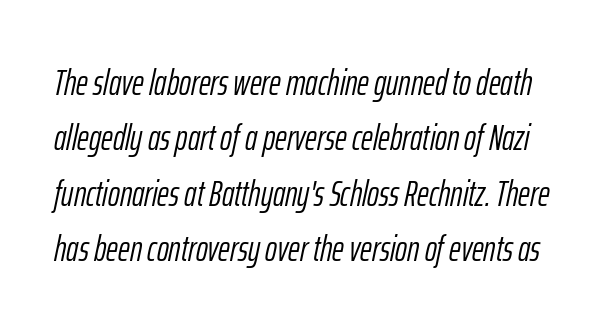
Tracking here is standard; glyphs follow each other at the usual distance. Anything drawn beneath the words? Only blank space. Nothing heavy about these letters — not bold at all. An italicized treatment has been applied to the whole sample.
